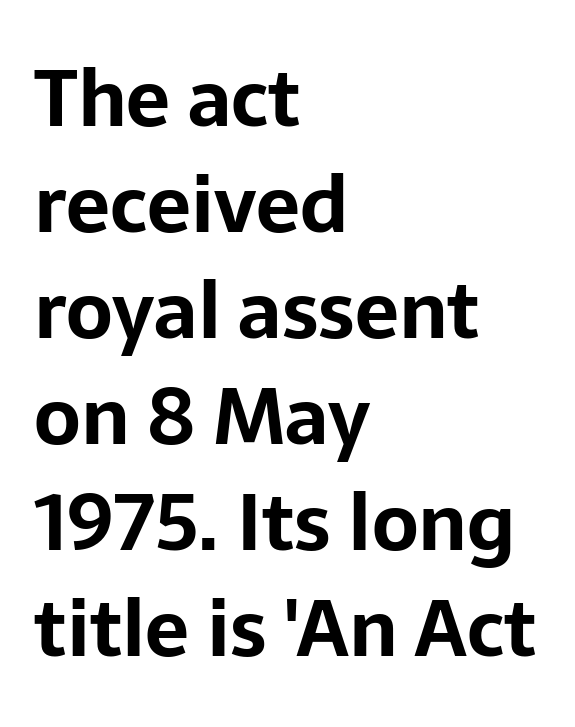
It's the straight-up-and-down kind of type. These lines carry a lot of weight — the face is fully bold. Words float on clear page, feet unadorned. Does extra space separate the letters? No, they use regular spacing. Varying glyph widths throughout — classic text-font behaviour.
